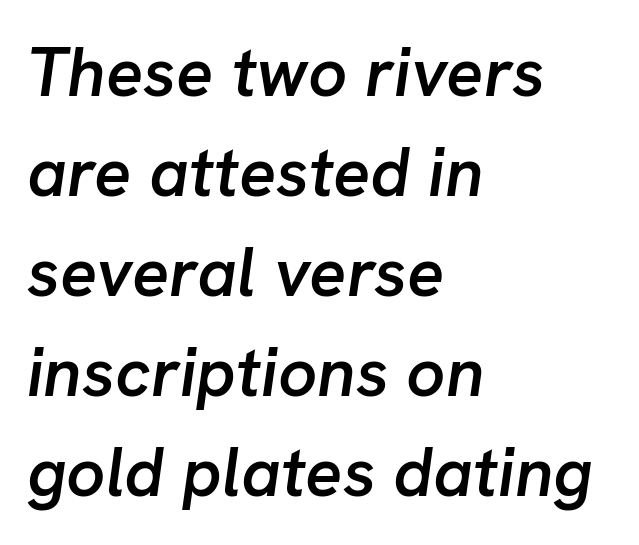
Q: Is the text bold? A: Semi-bold.
Q: Is the text italic (slanted)? A: Yes, it leans right by about 8 degrees.
Q: Is the text underlined? A: No.
Q: How is the paragraph aligned? A: Left-aligned.
Q: Is the spacing between letters normal or unusually wide? A: Normal.
Q: Is the spacing between lines tight, normal or loose? A: Normal.
Q: Width (condensed, normal, or wide)? A: Normal.
Q: Stroke contrast? A: Low.
Q: x-height? A: Medium.
Q: Monospaced? A: No.
